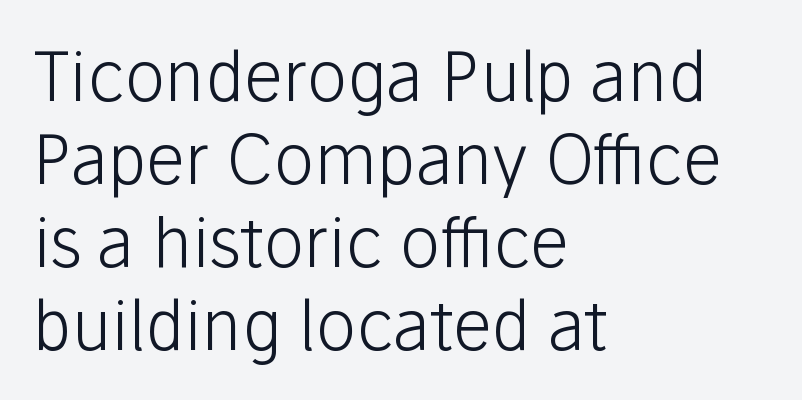
{"serif": "no", "italic": "no", "bold": "no", "weight": "light", "width": "normal", "stroke_contrast": "low", "x_height": "medium", "monospaced": "no", "underline": "no", "align": "left", "line_spacing_ratio": 1.22, "letter_spacing": "normal", "letter_spacing_em": 0.0, "glyph_px": 68}
